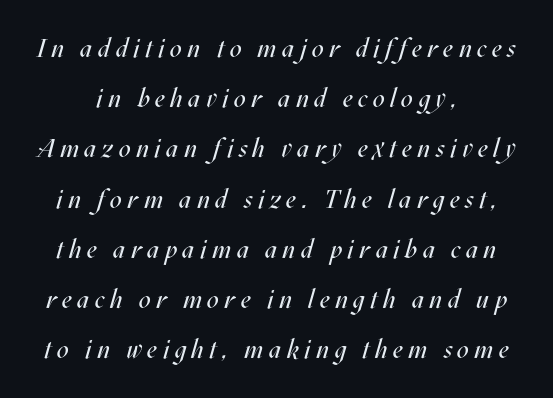
The gaps between neighbouring characters are conspicuously large. Weight: in the light-to-regular range. The area under the type is left untouched. Quick note: interline space is abundant. Compared with ordinary roman type, these characters are visibly tilted.
